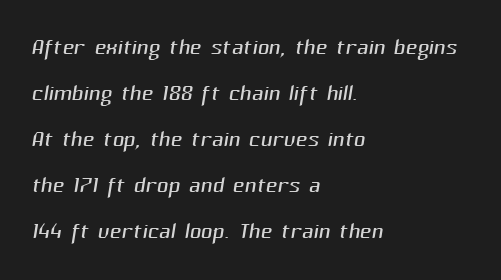
The image shows 32 px light sans-serif type; set left-aligned, normal line spacing (1.44x), normal letter spacing, not underlined; medium stroke contrast and a medium x-height.
